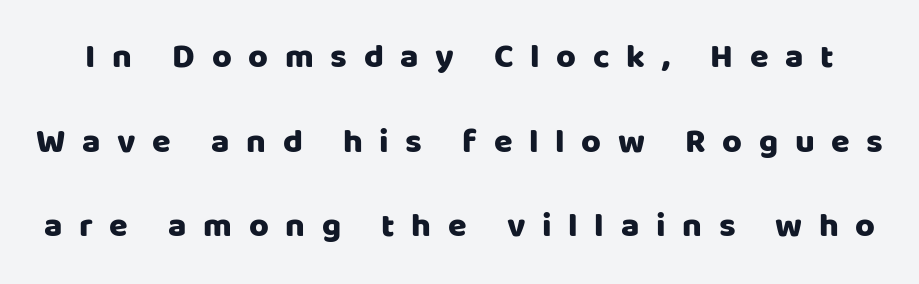
The image shows 34 px sans-serif type, upright; set loose line spacing (2.49x), unusually wide letter spacing (+0.49 em), not underlined; low stroke contrast and a large x-height.
